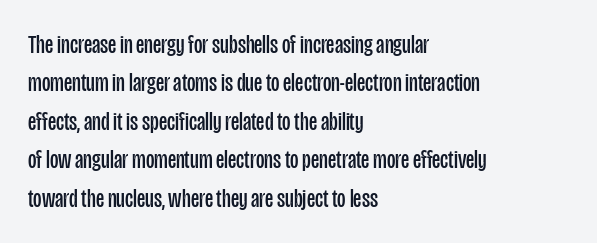
The image shows 26 px text type, upright; set left-aligned, normal line spacing (1.48x), normal letter spacing, not underlined.
